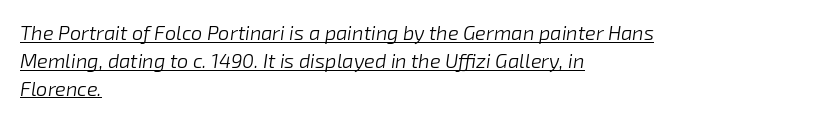
Q: Is the text bold? A: No.
Q: Is the text italic (slanted)? A: Yes, it leans right by about 8 degrees.
Q: Is the text underlined? A: Yes.
Q: How is the paragraph aligned? A: Left-aligned.
Q: Is the spacing between letters normal or unusually wide? A: Normal.
Q: Is the spacing between lines tight, normal or loose? A: Normal.
